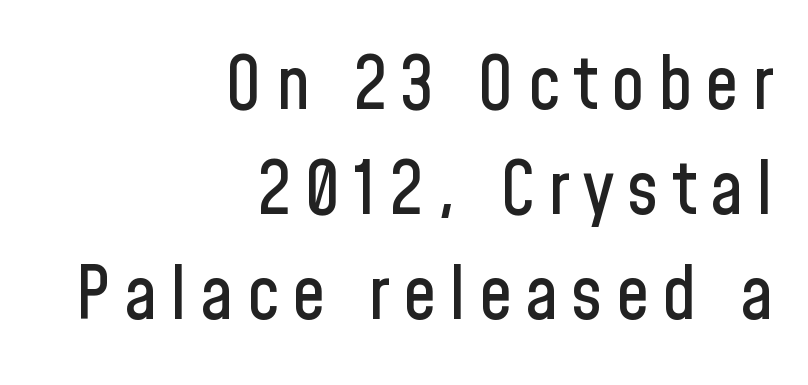
Q: Is the text italic (slanted)? A: No, it is upright.
Q: Is the typeface a serif or a sans-serif typeface? A: Sans-serif.
Q: Is the text underlined? A: No.
Q: How is the paragraph aligned? A: Right-aligned.
Q: Is the spacing between lines tight, normal or loose? A: Normal.
Q: Width (condensed, normal, or wide)? A: Condensed.
Q: Stroke contrast? A: Low.
Q: x-height? A: Medium.
Q: Monospaced? A: No.
